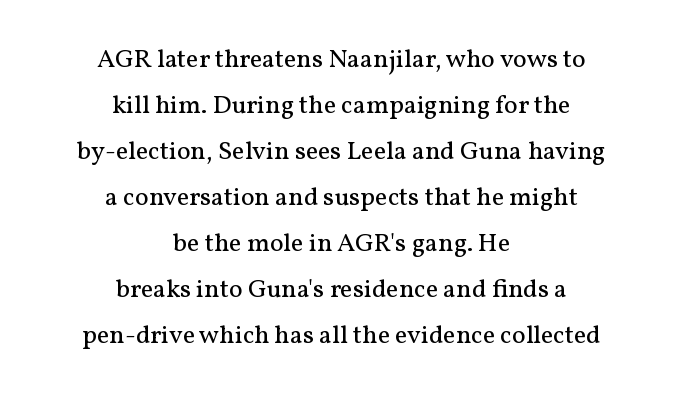
Q: Is the text bold? A: No.
Q: Is the text italic (slanted)? A: No, it is upright.
Q: Is the text underlined? A: No.
Q: How is the paragraph aligned? A: Centered.
Q: Is the spacing between letters normal or unusually wide? A: Normal.
